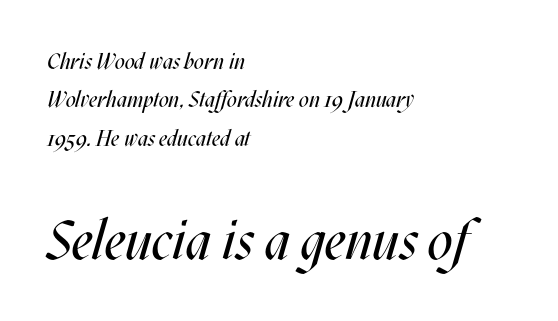
Q: Is the text bold? A: No.
Q: Is the text italic (slanted)? A: Yes, it leans right by about 17 degrees.
Q: Is the text underlined? A: No.
Q: How is the paragraph aligned? A: Left-aligned.
Q: Is the spacing between letters normal or unusually wide? A: Normal.
Q: Which block of text is set in a larger size, the first (top) or the second (bottom)? A: The second (bottom) one.
Q: Width (condensed, normal, or wide)? A: Condensed.
Q: Stroke contrast? A: Medium.
Q: x-height? A: Large.
Q: Monospaced? A: No.
